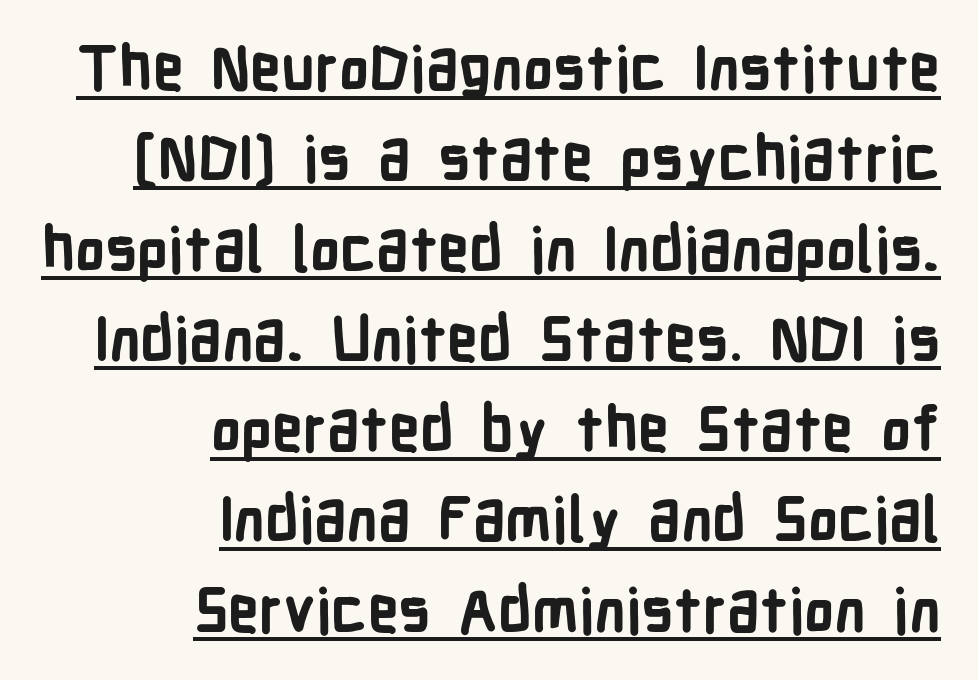
Q: Is the text bold? A: Yes.
Q: Is the text italic (slanted)? A: No, it is upright.
Q: Is the typeface a serif or a sans-serif typeface? A: Sans-serif.
Q: Is the text underlined? A: Yes.
Q: How is the paragraph aligned? A: Right-aligned.
Q: Is the spacing between letters normal or unusually wide? A: Normal.
Q: Is the spacing between lines tight, normal or loose? A: Normal.
Q: Width (condensed, normal, or wide)? A: Condensed.
Q: Stroke contrast? A: Low.
Q: x-height? A: Medium.
Q: Monospaced? A: No.
